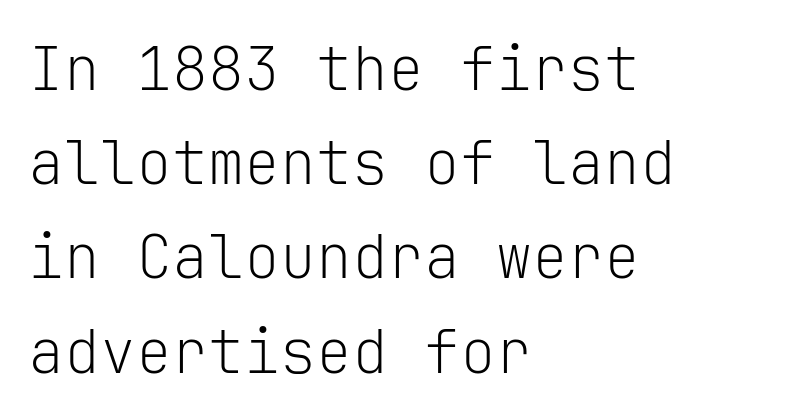
{"serif": "no", "italic": "no", "bold": "no", "weight": "light", "width": "normal", "stroke_contrast": "low", "x_height": "medium", "monospaced": "yes", "underline": "no", "align": "left", "line_spacing": "normal", "line_spacing_ratio": 1.57, "letter_spacing": "normal", "letter_spacing_em": 0.0, "glyph_px": 60}
